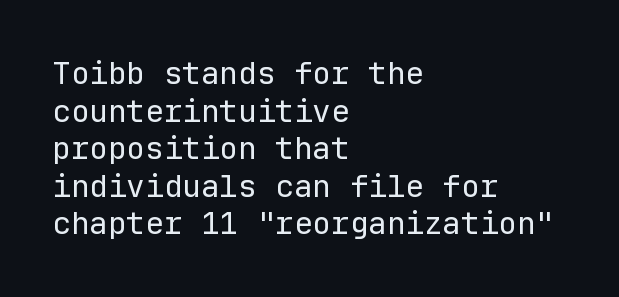
The image shows 31 px regular-weight sans-serif type, upright, monospaced; set left-aligned, line spacing 1.21x, normal letter spacing, not underlined; low stroke contrast and a medium x-height.
